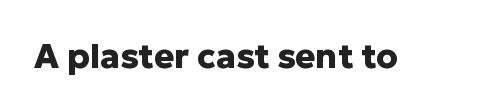
The type sits square on the baseline with zero lean. The face used here has the dense, thick strokes of a bold. Descenders hang freely into open space. The passage shown has conventional tracking throughout. The type family on display is of the sans-serif kind. Think of a printed novel: that variable character pitch is what you see here.
